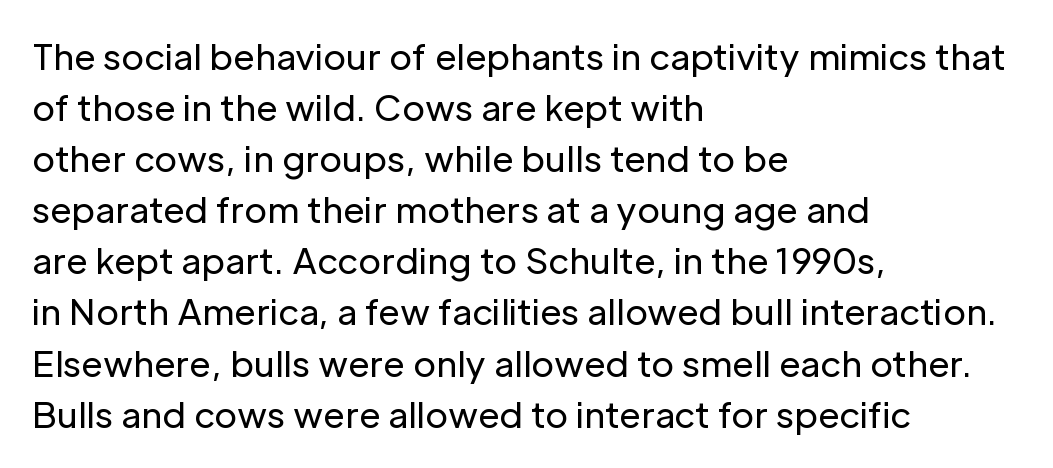
Q: Is the text bold? A: No.
Q: Is the text italic (slanted)? A: No, it is upright.
Q: Is the typeface a serif or a sans-serif typeface? A: Sans-serif.
Q: Is the text underlined? A: No.
Q: How is the paragraph aligned? A: Left-aligned.
Q: Is the spacing between letters normal or unusually wide? A: Normal.
Q: Is the spacing between lines tight, normal or loose? A: Normal.
Q: Width (condensed, normal, or wide)? A: Normal.
Q: Stroke contrast? A: Low.
Q: x-height? A: Medium.
Q: Monospaced? A: No.
